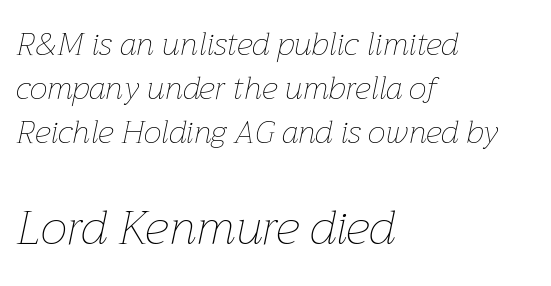
{"italic": "yes", "lean": "right", "slant_degrees": 12, "bold": "no", "weight": "thin", "width": "normal", "stroke_contrast": "low", "x_height": "medium", "monospaced": "no", "underline": "no", "align": "left", "line_spacing": "normal", "line_spacing_ratio": 1.37, "letter_spacing": "normal", "letter_spacing_em": 0.0, "larger_block": "second", "size_ratio": 1.5, "glyph_px": 48}
